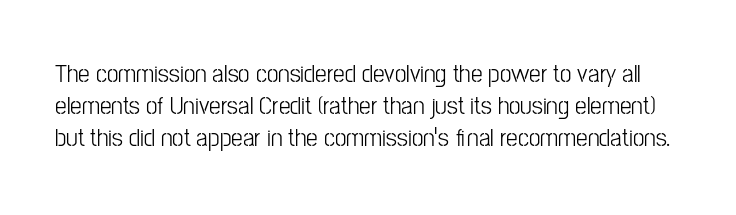
Italic? Not at all — the glyphs are vertical. Counters stay open thanks to moderate or lighter strokes. No word sits above an underline. What stands out about the letter spacing? Nothing — it is the standard amount.
